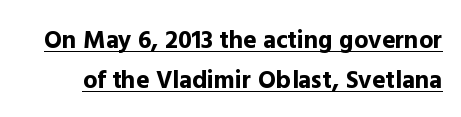
Glyph-to-glyph distance matches everyday printed text. Compared with typical paragraphs, the rows here are spaced about the same. Set as a true bold cut, around the 700 mark. The lettering stays uniformly vertical, giving the passage a roman look.
